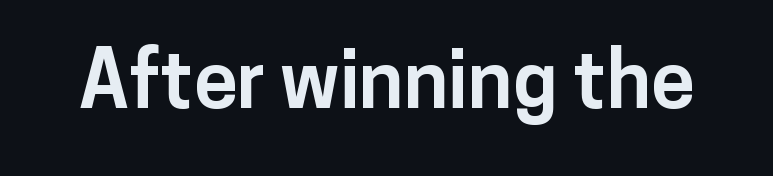
{"serif": "no", "italic": "no", "bold": "yes", "weight": "bold", "width": "normal", "stroke_contrast": "low", "x_height": "medium", "monospaced": "no", "underline": "no", "letter_spacing": "normal", "letter_spacing_em": 0.0, "glyph_px": 79}
